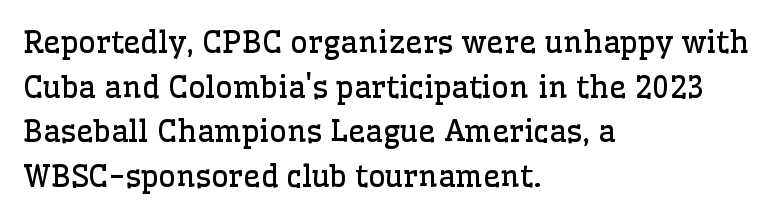
{"serif": "yes", "italic": "no", "bold": "no", "weight": "regular", "width": "normal", "stroke_contrast": "low", "x_height": "medium", "monospaced": "no", "underline": "no", "align": "left", "line_spacing": "normal", "line_spacing_ratio": 1.49, "letter_spacing": "normal", "letter_spacing_em": 0.0, "glyph_px": 30}
